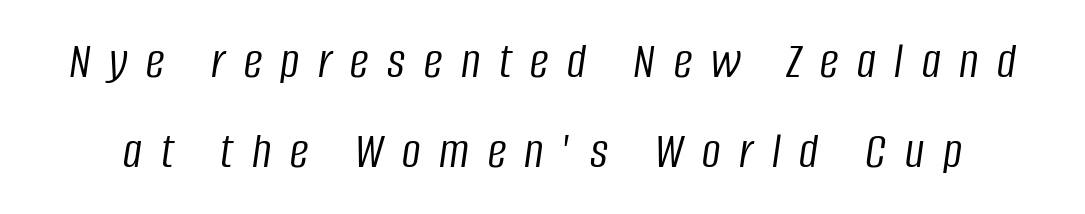
The image shows 52 px light, condensed type, italic (leaning right); set line spacing 1.74x, unusually wide letter spacing (+0.36 em), not underlined; low stroke contrast and a large x-height.
